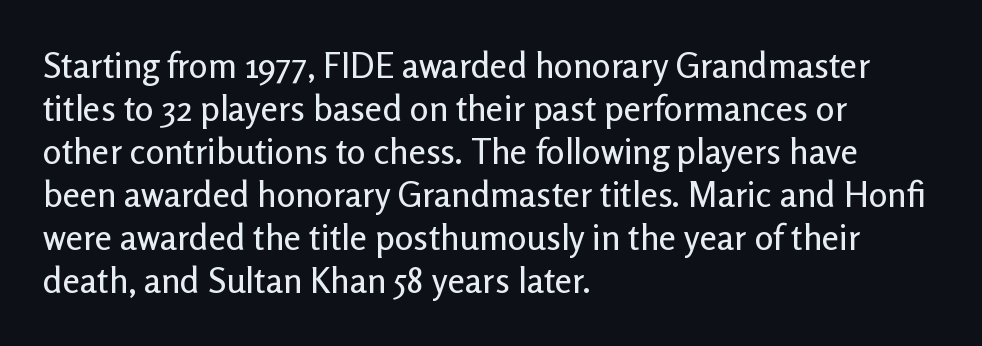
{"serif": "no", "italic": "no", "width": "normal", "stroke_contrast": "low", "x_height": "medium", "monospaced": "no", "underline": "no", "align": "left", "line_spacing_ratio": 1.23, "letter_spacing": "normal", "letter_spacing_em": 0.0, "glyph_px": 35}
